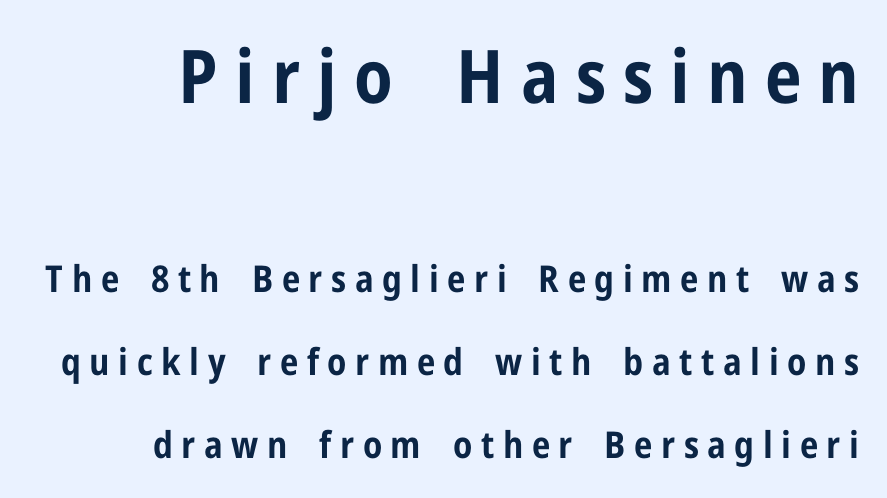
{"serif": "no", "italic": "no", "bold": "yes", "weight": "bold", "width": "condensed", "stroke_contrast": "low", "x_height": "medium", "monospaced": "no", "underline": "no", "align": "right", "line_spacing": "loose", "line_spacing_ratio": 2.25, "letter_spacing": "wide", "letter_spacing_em": 0.23, "larger_block": "first", "size_ratio": 2.0, "glyph_px": 74}
